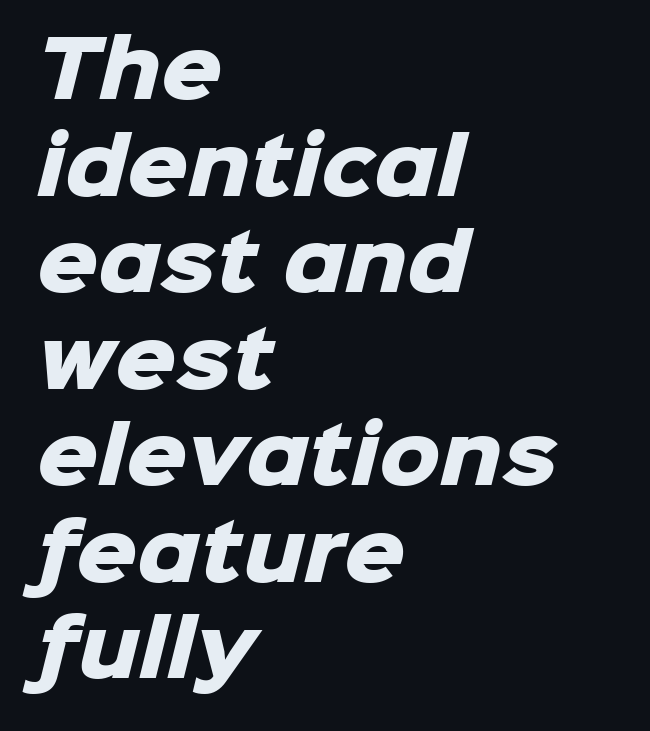
The image shows 76 px heavy sans-serif type; set left-aligned, normal line spacing (1.27x), normal letter spacing, not underlined; low stroke contrast and a medium x-height.
